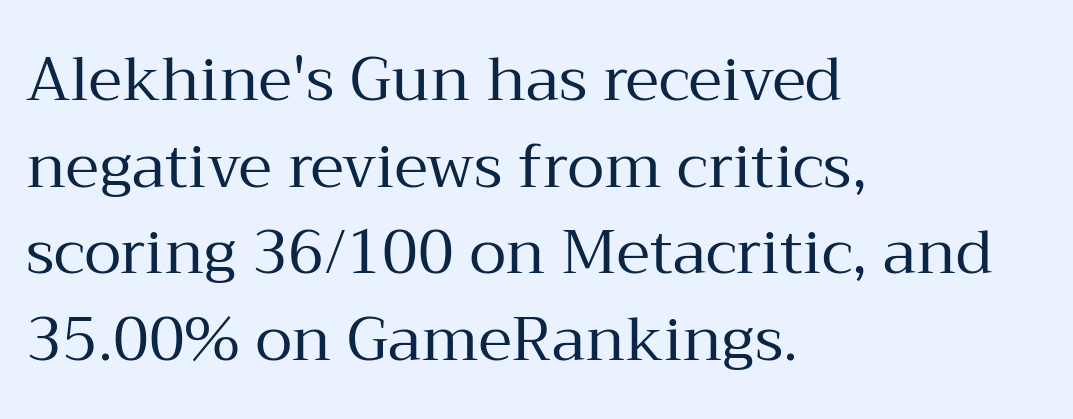
The image shows 61 px regular-weight serif type, upright; set left-aligned, normal line spacing (1.42x), normal letter spacing, not underlined; medium stroke contrast and a medium x-height.
